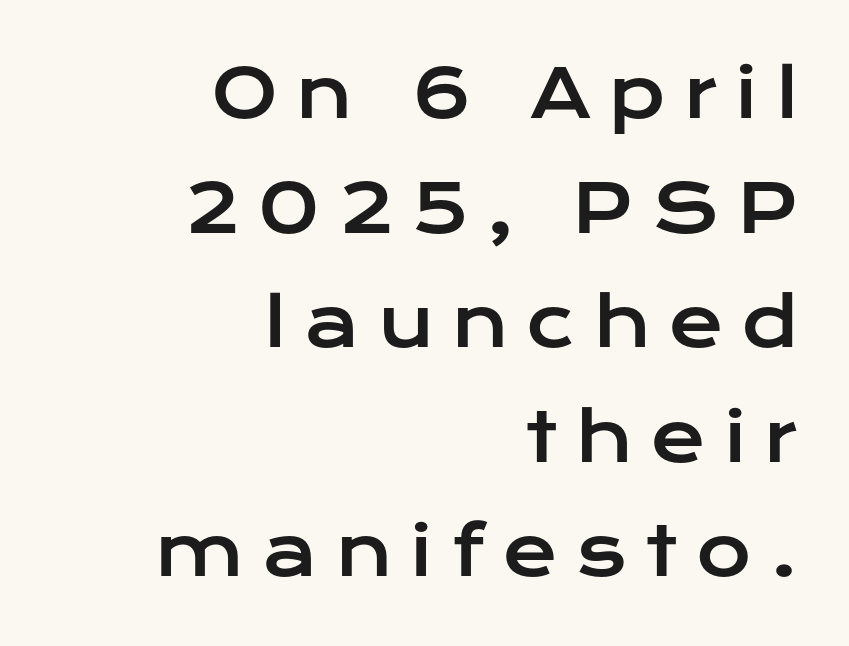
Typographically, this falls in the sans-serif category. Characters follow at a spacing far wider than the type designer built in. Each row of text sits above clean, open space. The rendering uses natural spacing where letterforms have individual widths. A student would call this right alignment; a typographer would say flush right, rag left.
